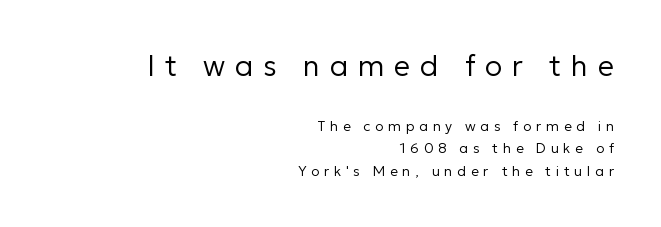
Unlike italic type, these characters show no tilt at all. The vertical gap from one line to the next is medium. Bare-footed words on every line. Does the bottom block carry the larger type? No, the top block does.
